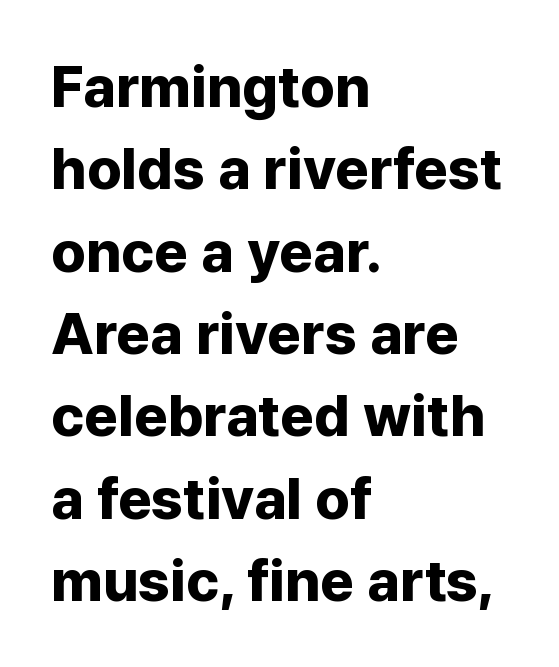
I'd call this a sans setting — the letters go barefoot. Characters follow at the spacing the type designer built in. I'd describe the lettering as bold — thick and assertive. Every row of glyphs begins at an identical x-position on the left.
